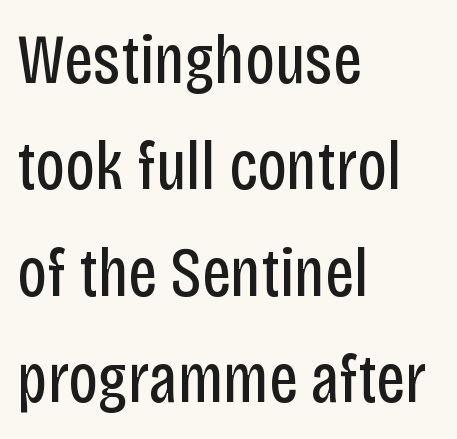
{"serif": "no", "italic": "no", "bold": "no", "weight": "regular", "width": "condensed", "stroke_contrast": "low", "x_height": "large", "monospaced": "no", "underline": "no", "align": "left", "line_spacing": "normal", "line_spacing_ratio": 1.52, "letter_spacing": "normal", "letter_spacing_em": 0.0, "glyph_px": 70}
